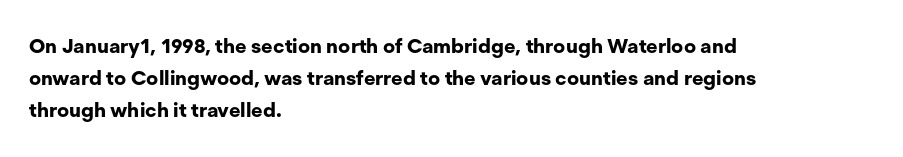
The image shows 20 px bold type, upright; set left-aligned, normal line spacing (1.59x), normal letter spacing, not underlined.
